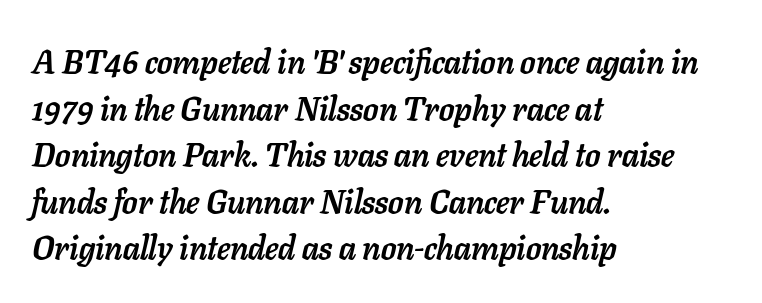
The image shows 33 px semibold type, italic (leaning right); set left-aligned, normal line spacing (1.41x), normal letter spacing, not underlined; low stroke contrast and a medium x-height.
